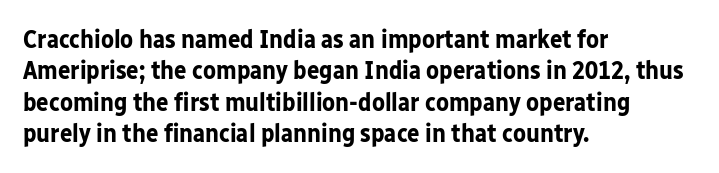
Posture: straight, roman, zero tilt. A student would call this left alignment; a typographer would say flush left, rag right. Rule under the text: the space is simply empty. Between one letter and the next there's only the usual sliver of space. Plenty of ink on the page — the face is bold.
